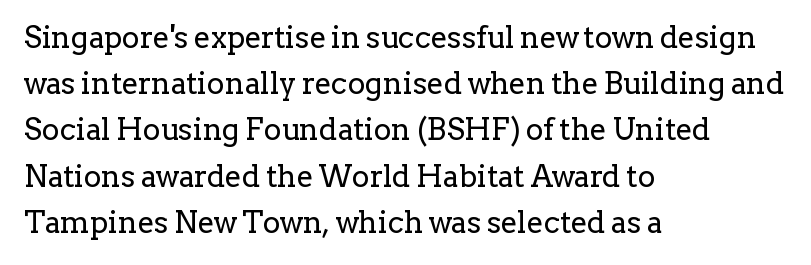
The image shows 30 px regular-weight serif type, upright; set left-aligned, normal line spacing (1.54x), normal letter spacing, not underlined; low stroke contrast and a medium x-height.
